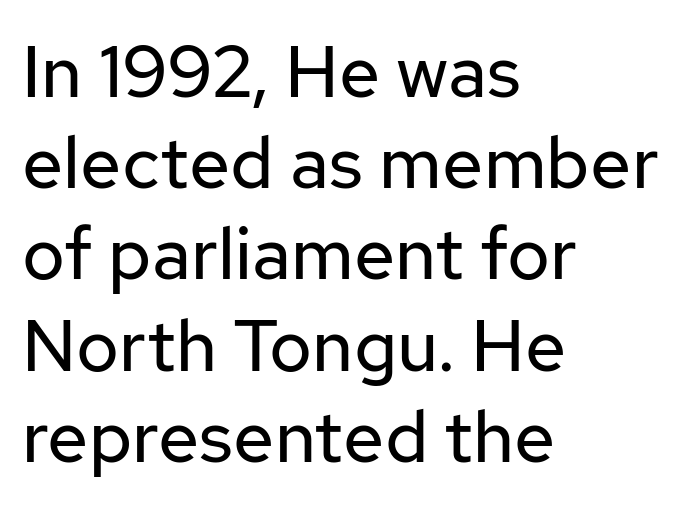
Q: Is the text bold? A: No.
Q: Is the text italic (slanted)? A: No, it is upright.
Q: Is the typeface a serif or a sans-serif typeface? A: Sans-serif.
Q: Is the text underlined? A: No.
Q: How is the paragraph aligned? A: Left-aligned.
Q: Is the spacing between letters normal or unusually wide? A: Normal.
Q: Is the spacing between lines tight, normal or loose? A: Normal.
Q: Width (condensed, normal, or wide)? A: Normal.
Q: Stroke contrast? A: Low.
Q: x-height? A: Medium.
Q: Monospaced? A: No.
